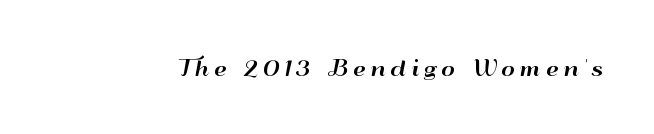
Q: Is the text italic (slanted)? A: Yes.
Q: Is the text underlined? A: No.
Q: Is the spacing between letters normal or unusually wide? A: Unusually wide.
